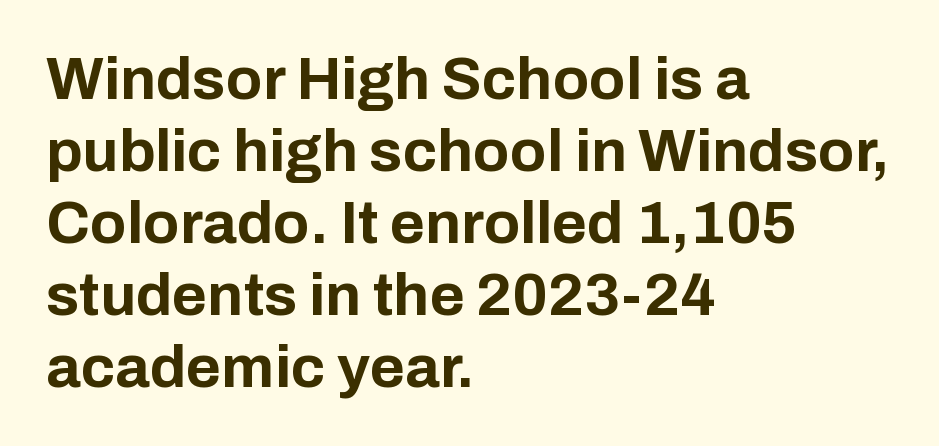
The image shows 60 px bold sans-serif type, upright; set left-aligned, line spacing 1.2x, normal letter spacing, not underlined; low stroke contrast and a medium x-height.
